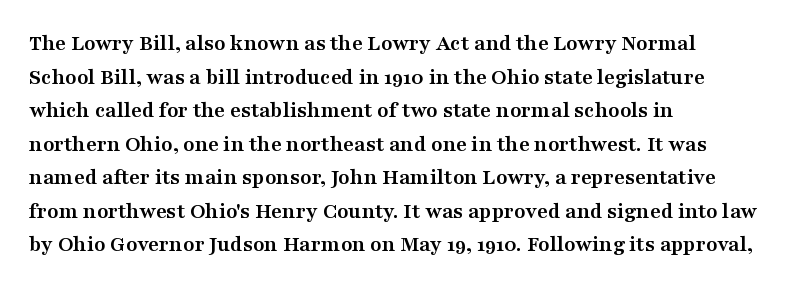
Each line starts at the same left margin while the right side varies. One glance says typical: line gaps are just what's usual. Nope, not italic — everything's standing straight. Plenty of ink on the page — the face is bold.
